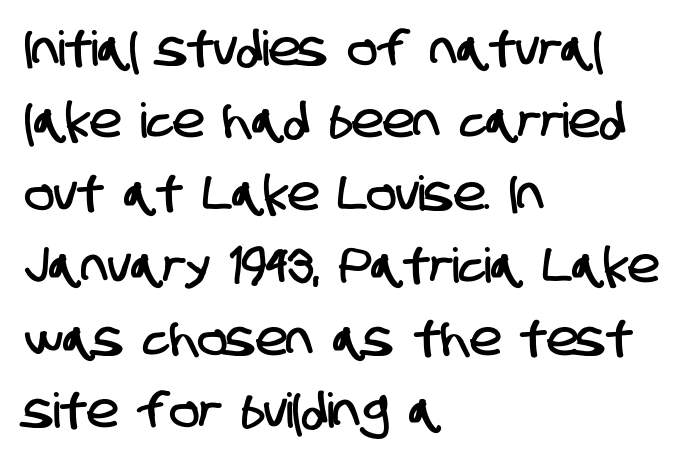
Q: Is the typeface a serif or a sans-serif typeface? A: Sans-serif.
Q: Is the text underlined? A: No.
Q: How is the paragraph aligned? A: Left-aligned.
Q: Is the spacing between letters normal or unusually wide? A: Normal.
Q: Is the spacing between lines tight, normal or loose? A: Normal.
Q: Width (condensed, normal, or wide)? A: Condensed.
Q: Stroke contrast? A: Low.
Q: x-height? A: Large.
Q: Monospaced? A: No.
